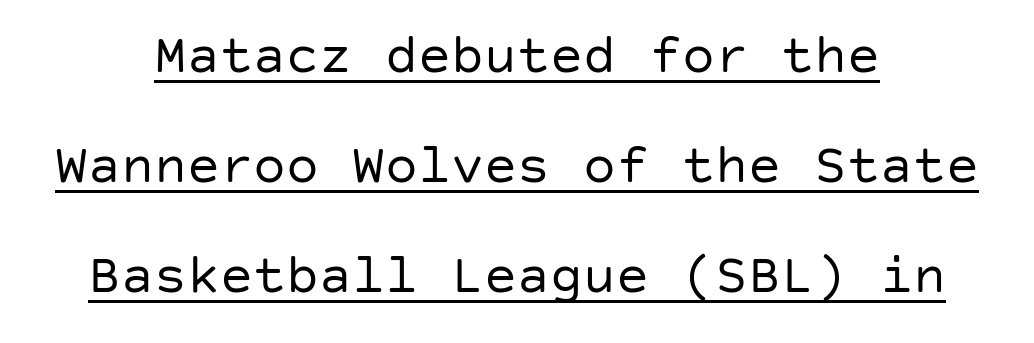
{"serif": "no", "italic": "no", "bold": "no", "weight": "regular", "width": "normal", "stroke_contrast": "low", "x_height": "large", "underline": "yes", "align": "center", "line_spacing": "loose", "line_spacing_ratio": 2.0, "letter_spacing": "normal", "letter_spacing_em": 0.0, "glyph_px": 55}
